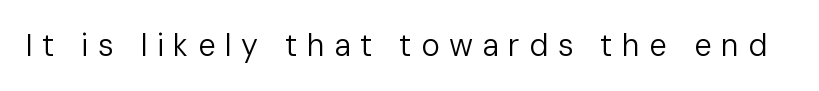
Q: Is the text bold? A: No.
Q: Is the text italic (slanted)? A: No, it is upright.
Q: Is the typeface a serif or a sans-serif typeface? A: Sans-serif.
Q: Is the text underlined? A: No.
Q: Is the spacing between letters normal or unusually wide? A: Unusually wide.
Q: Width (condensed, normal, or wide)? A: Normal.
Q: Stroke contrast? A: Low.
Q: x-height? A: Medium.
Q: Monospaced? A: No.
